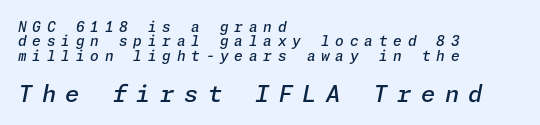
Underline: absent. Scale increases going downward across the two blocks. Whoever set this chose condensed vertical rhythm over breathing room. A typesetter would call this heavily tracked-out type. This sample uses an oblique cut, with every glyph tilted off the vertical. Weight check: semibold — heavier than regular, not quite bold.
